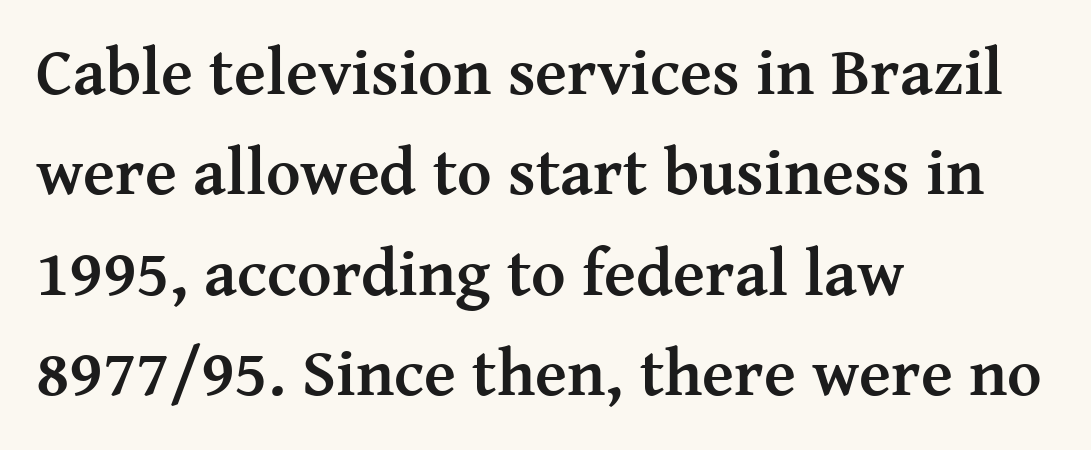
Caption: standard tracking, unaltered. The text block is weighted toward the left margin, trailing off unevenly rightward. Classification — serif. The rendering uses natural spacing where letterforms have individual widths.
